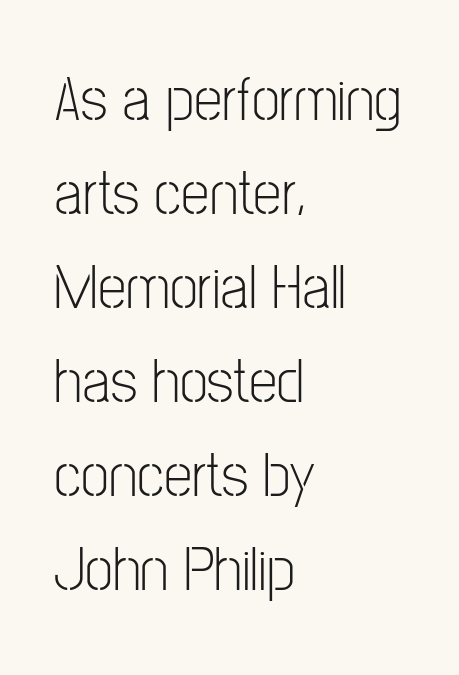
The lettering stays uniformly vertical, giving the passage a roman look. Lines of text with bare space underneath. A light-to-regular cut is what we see here. The letters advance in unequal steps, a hallmark of proportional type. The type family on display is of the sans-serif kind. This sample is left-justified, so line endings fall wherever the words run out.
